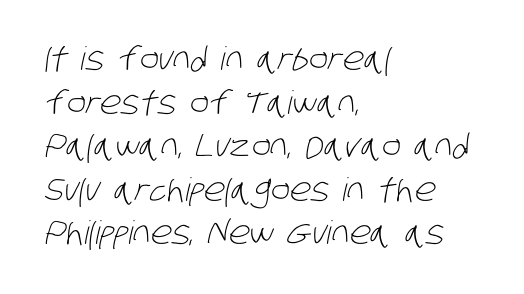
The image shows 32 px light, condensed sans-serif type; set left-aligned, normal line spacing (1.36x), normal letter spacing, not underlined; low stroke contrast and a large x-height.
